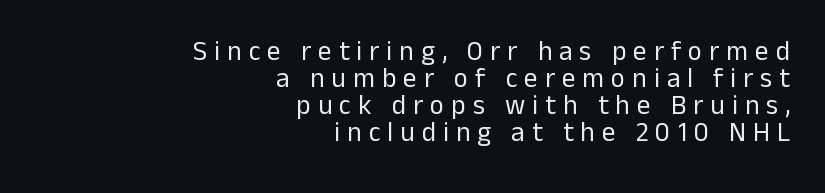
The image shows 27 px text type, upright; set right-aligned, tight line spacing (1.0x), unusually wide letter spacing (+0.26 em), not underlined.
